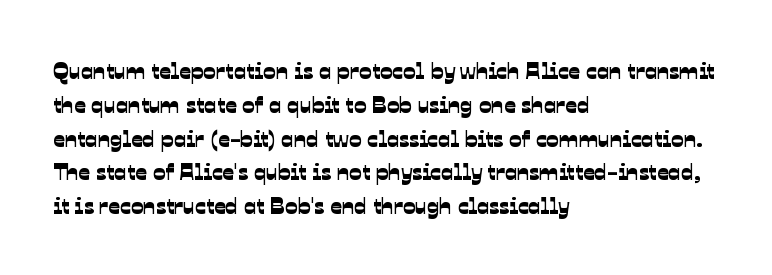
The image shows 23 px text type; set left-aligned, normal line spacing (1.47x), normal letter spacing, not underlined.
